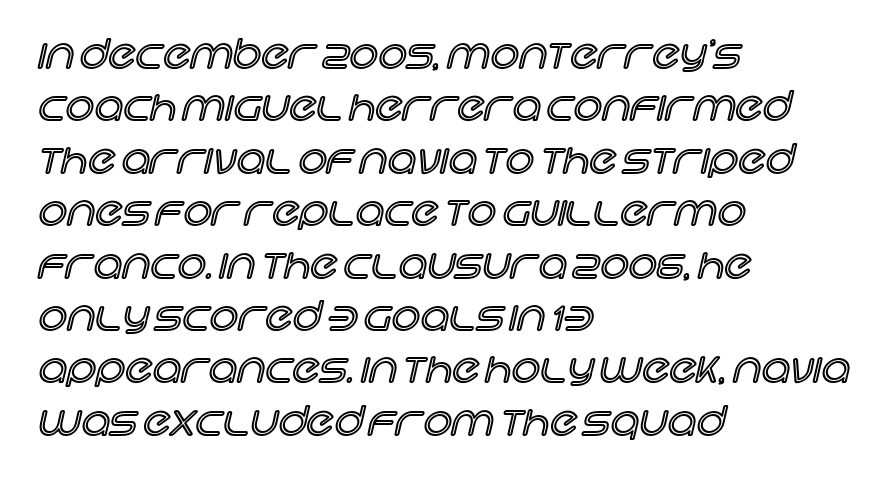
Q: Is the text italic (slanted)? A: Yes.
Q: Is the text underlined? A: No.
Q: How is the paragraph aligned? A: Left-aligned.
Q: Is the spacing between letters normal or unusually wide? A: Normal.
Q: Is the spacing between lines tight, normal or loose? A: Normal.
Q: Width (condensed, normal, or wide)? A: Normal.
Q: x-height? A: Large.
Q: Monospaced? A: No.
